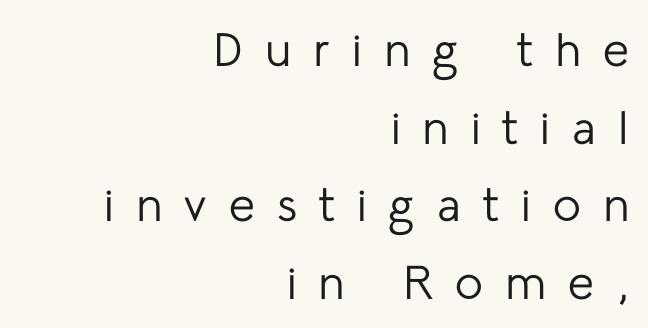
Notice how the stems are strictly vertical — no italics here. Underline: absent. Each stroke keeps to a modest, everyday thickness or less. Between one letter and the next there's a generous, obvious gap. Vertically, the passage feels balanced, rows spaced as you'd expect.
